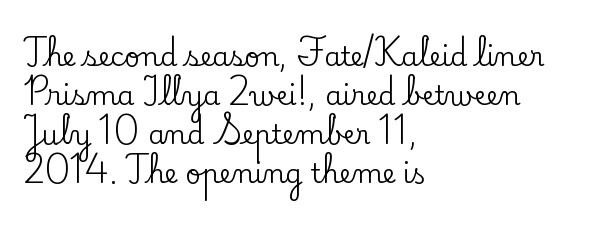
Evenly set lines give the paragraph a standard silhouette. What stands out about the letter spacing? Nothing — it is the standard amount. Glance below the letters and you will spot only blank space. The compositor pushed each line to the left boundary. The axis of the letterforms is exactly vertical.
